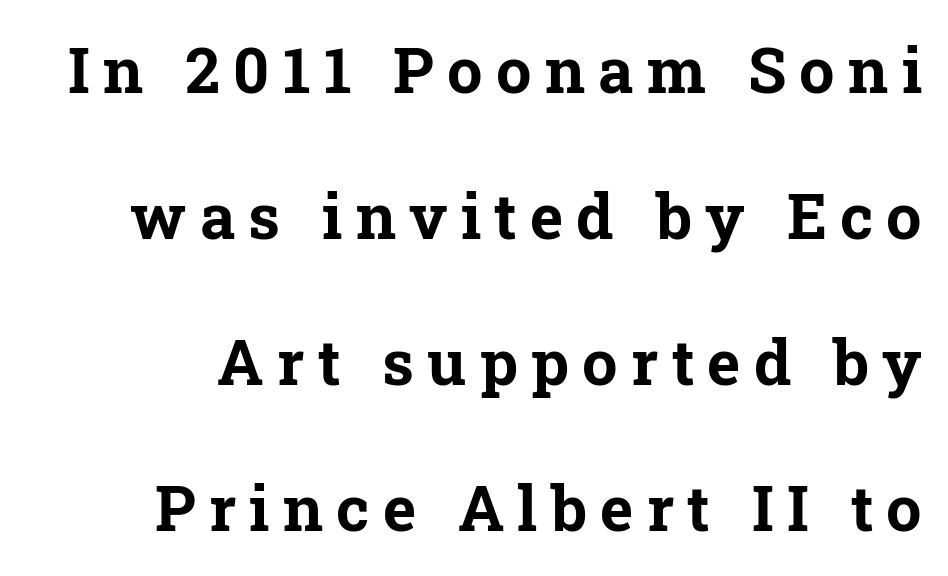
The image shows 63 px bold serif type, upright; set loose line spacing (2.32x), unusually wide letter spacing (+0.21 em), not underlined; low stroke contrast and a medium x-height.
